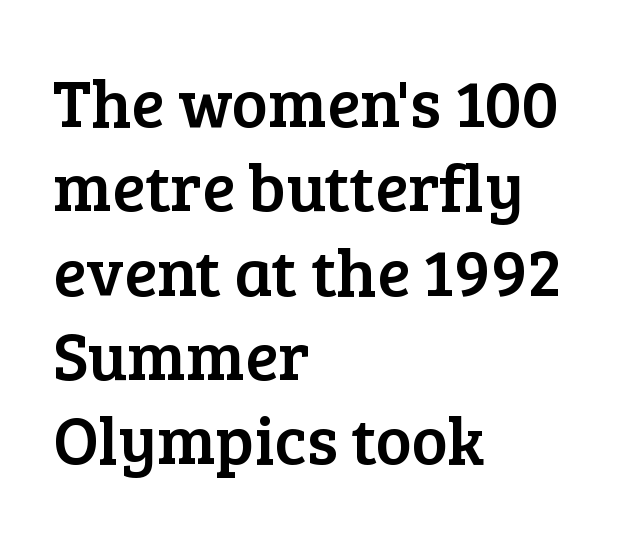
The image shows 68 px serif type, upright; set left-aligned, line spacing 1.24x, normal letter spacing, not underlined; low stroke contrast and a medium x-height.
